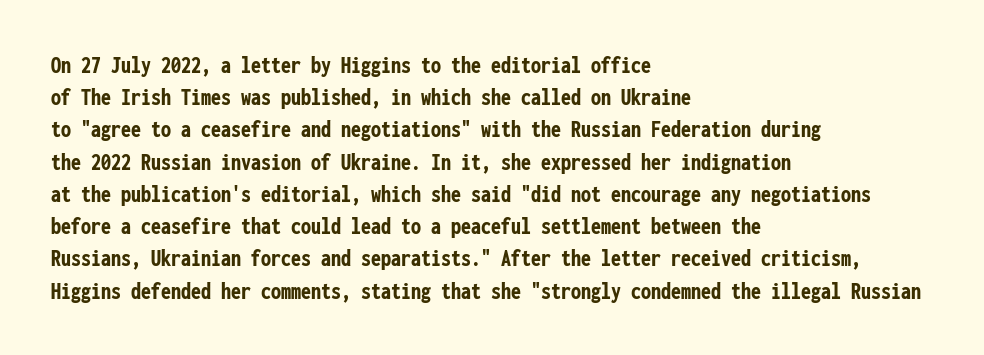
{"italic": "no", "bold": "yes", "underline": "no", "align": "left", "line_spacing": "normal", "line_spacing_ratio": 1.29, "letter_spacing": "normal", "letter_spacing_em": 0.0, "glyph_px": 25}
